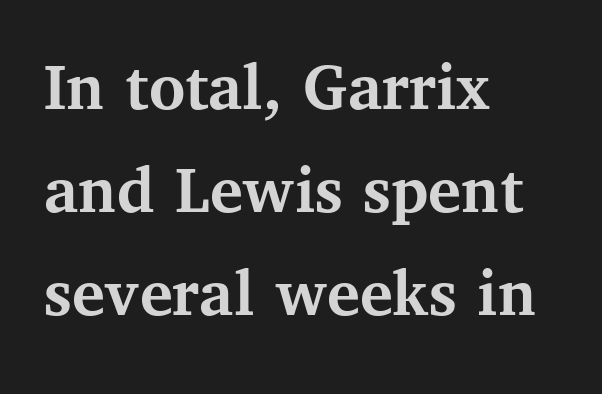
Posture: upright roman. As a designer I'd log this as weight 700, bold. The block of text has a typical density, with ordinary space between rows. Which margin do the lines hug? The left one — the right edge is uneven. Spacing verdict: proportional, widths tailored to each character. Lines of text with bare space underneath.
